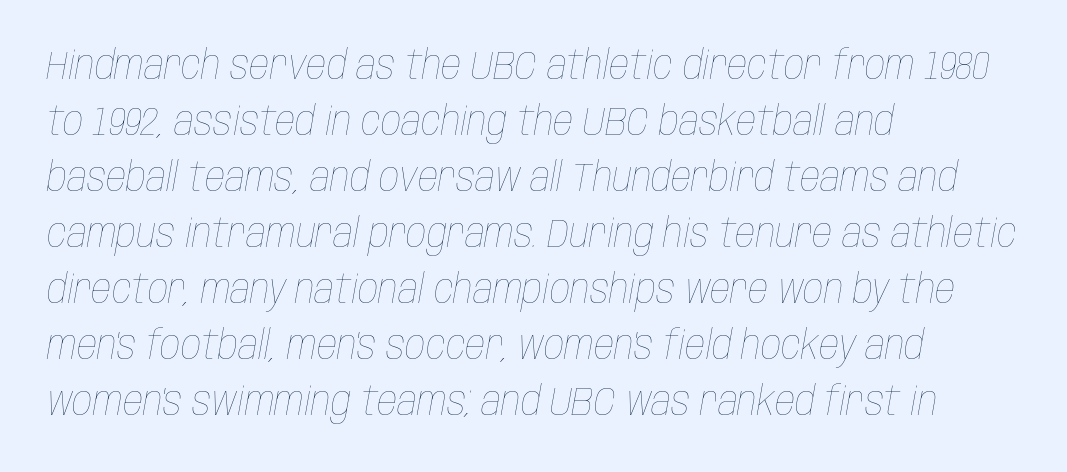
The image shows 40 px thin, condensed type, italic (leaning right); set left-aligned, normal line spacing (1.4x), normal letter spacing, not underlined; low stroke contrast and a large x-height.
